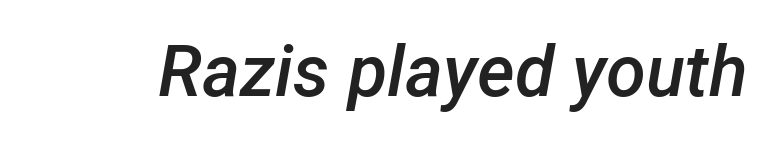
No extra tracking has been applied to these lines. The face used here is a semibold: visibly heavier than regular, lighter than bold. The strip under each line holds only bare page. Do the characters align in a grid? No, the font is proportional. Is the type slanted? Yes — the strokes lean at a clear angle.
